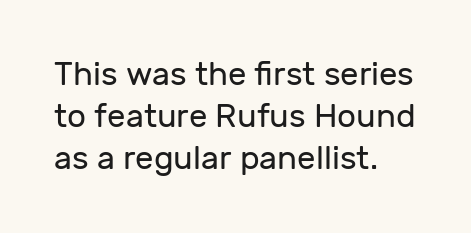
The image shows 33 px regular-weight sans-serif type, upright; set left-aligned, normal line spacing (1.28x), normal letter spacing, not underlined; low stroke contrast and a medium x-height.
